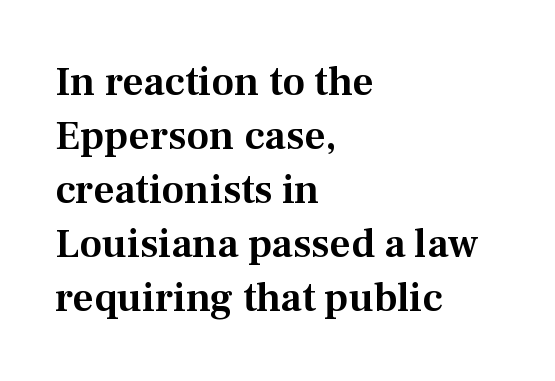
The image shows 41 px serif type, upright; set left-aligned, normal line spacing (1.32x), normal letter spacing, not underlined; medium stroke contrast and a medium x-height.
